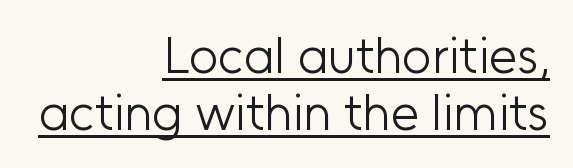
The image shows 51 px light sans-serif type, upright; set right-aligned, tight line spacing (1.12x), normal letter spacing, underlined; low stroke contrast and a medium x-height.
